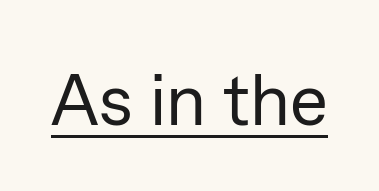
Character widths vary here, with narrow letters taking less room than wide ones. Inter-character spacing is left at the font's built-in metrics. Ascenders rise straight up at ninety degrees. A typesetter would label this face a sans.
